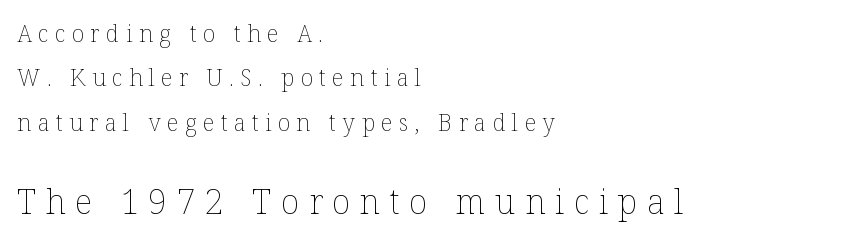
Q: Is the text bold? A: No.
Q: Is the text italic (slanted)? A: No, it is upright.
Q: Is the text underlined? A: No.
Q: How is the paragraph aligned? A: Left-aligned.
Q: Is the spacing between letters normal or unusually wide? A: Unusually wide.
Q: Is the spacing between lines tight, normal or loose? A: Loose.
Q: Which block of text is set in a larger size, the first (top) or the second (bottom)? A: The second (bottom) one.
Q: Width (condensed, normal, or wide)? A: Normal.
Q: Stroke contrast? A: Low.
Q: x-height? A: Medium.
Q: Monospaced? A: No.
